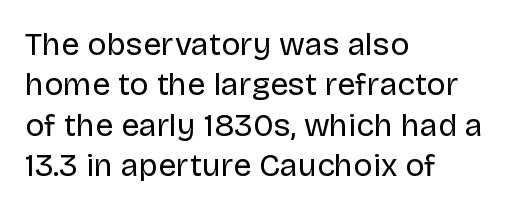
{"serif": "no", "italic": "no", "bold": "no", "weight": "regular", "width": "normal", "stroke_contrast": "low", "x_height": "large", "monospaced": "no", "underline": "no", "align": "left", "line_spacing": "normal", "line_spacing_ratio": 1.26, "letter_spacing": "normal", "letter_spacing_em": 0.0, "glyph_px": 32}
